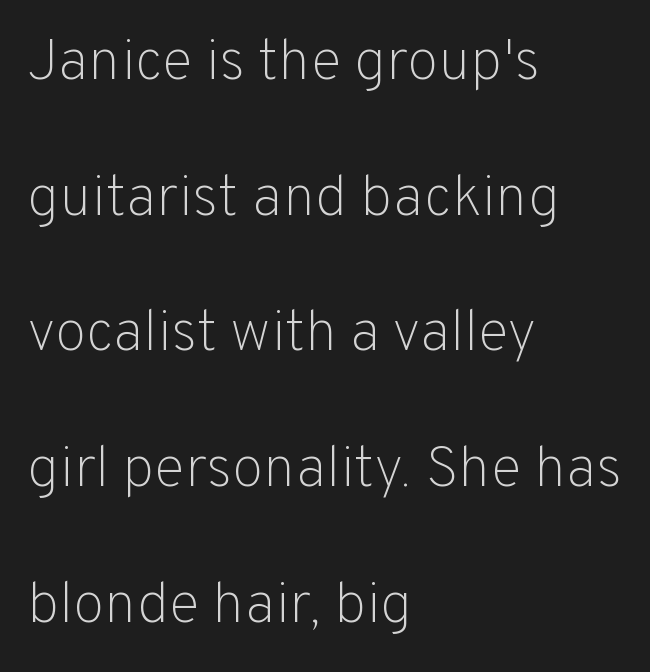
Q: Is the text bold? A: No.
Q: Is the text italic (slanted)? A: No, it is upright.
Q: Is the typeface a serif or a sans-serif typeface? A: Sans-serif.
Q: Is the text underlined? A: No.
Q: How is the paragraph aligned? A: Left-aligned.
Q: Is the spacing between letters normal or unusually wide? A: Normal.
Q: Is the spacing between lines tight, normal or loose? A: Loose.
Q: Width (condensed, normal, or wide)? A: Normal.
Q: Stroke contrast? A: Low.
Q: x-height? A: Medium.
Q: Monospaced? A: No.
